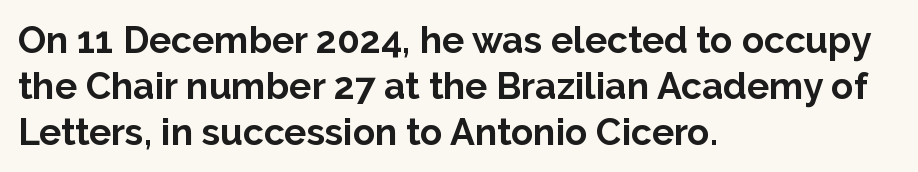
{"serif": "no", "italic": "no", "bold": "yes", "weight": "bold", "width": "normal", "stroke_contrast": "low", "x_height": "medium", "monospaced": "no", "underline": "no", "align": "left", "line_spacing_ratio": 1.24, "letter_spacing": "normal", "letter_spacing_em": 0.0, "glyph_px": 37}
